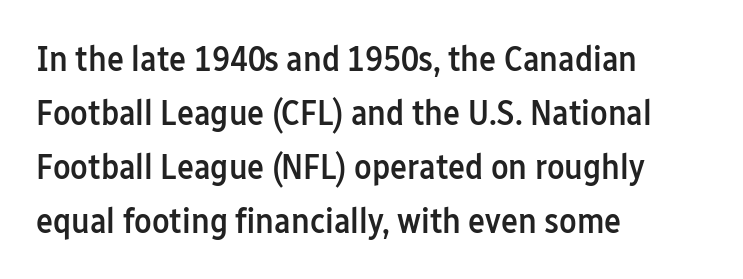
The image shows 36 px semibold, condensed sans-serif type, upright; set left-aligned, normal line spacing (1.5x), normal letter spacing, not underlined; low stroke contrast and a medium x-height.
